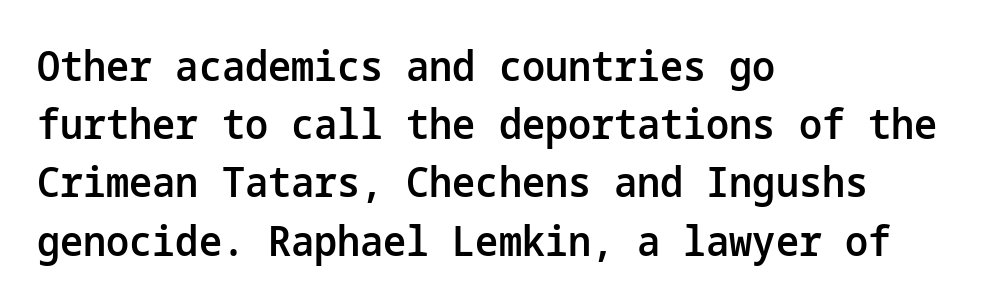
The image shows 41 px semibold sans-serif type, upright; set left-aligned, normal line spacing (1.42x), normal letter spacing, not underlined; low stroke contrast and a medium x-height.
